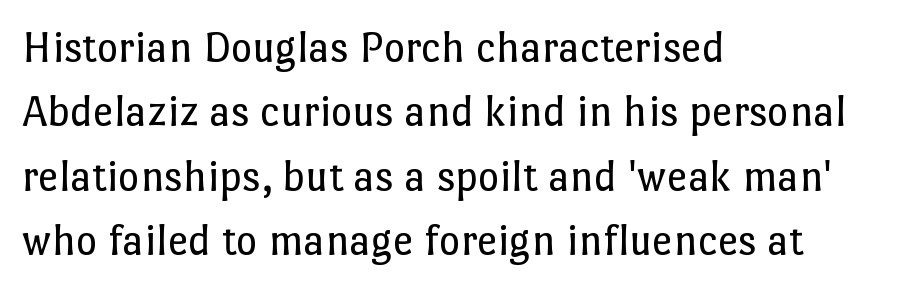
Q: Is the text bold? A: No.
Q: Is the text italic (slanted)? A: No, it is upright.
Q: Is the text underlined? A: No.
Q: How is the paragraph aligned? A: Left-aligned.
Q: Is the spacing between letters normal or unusually wide? A: Normal.
Q: Is the spacing between lines tight, normal or loose? A: Normal.
Q: Width (condensed, normal, or wide)? A: Normal.
Q: Stroke contrast? A: Low.
Q: x-height? A: Medium.
Q: Monospaced? A: No.
